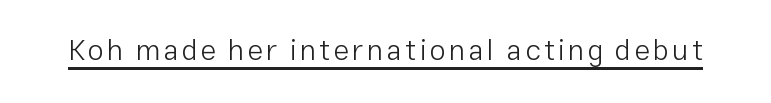
{"serif": "no", "italic": "no", "bold": "no", "weight": "light", "width": "normal", "stroke_contrast": "low", "x_height": "medium", "monospaced": "no", "underline": "yes", "glyph_px": 29}
